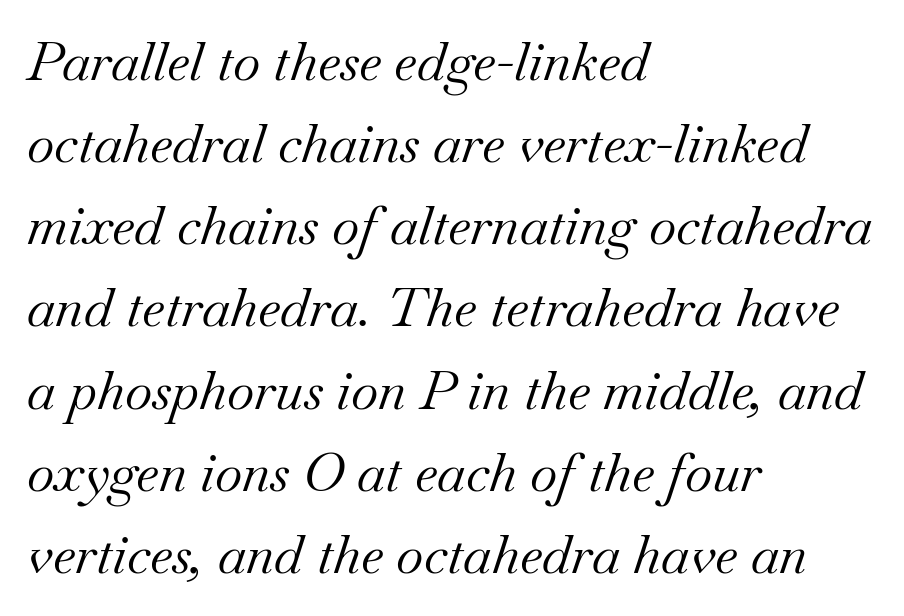
Q: Is the text bold? A: No.
Q: Is the text italic (slanted)? A: Yes, it leans right by about 18 degrees.
Q: Is the typeface a serif or a sans-serif typeface? A: Serif.
Q: Is the text underlined? A: No.
Q: How is the paragraph aligned? A: Left-aligned.
Q: Is the spacing between letters normal or unusually wide? A: Normal.
Q: Is the spacing between lines tight, normal or loose? A: Normal.
Q: Width (condensed, normal, or wide)? A: Normal.
Q: Stroke contrast? A: Medium.
Q: x-height? A: Small.
Q: Monospaced? A: No.
